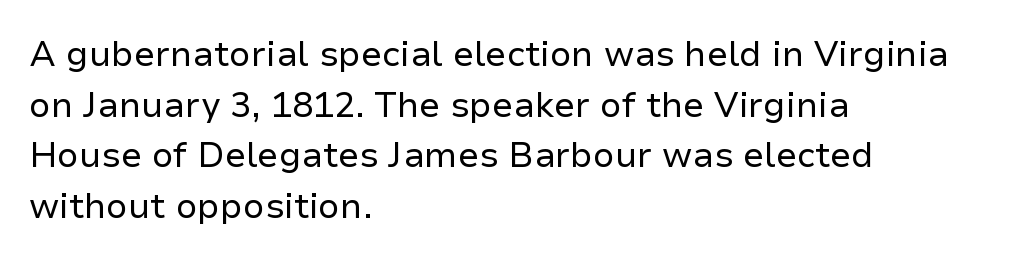
This sample uses an upright cut, with every glyph sitting square on the baseline. The strokes are not fattened; the text isn't bold. The words here are not underlined. Does the type have serifs? No, each stem ends abruptly.
